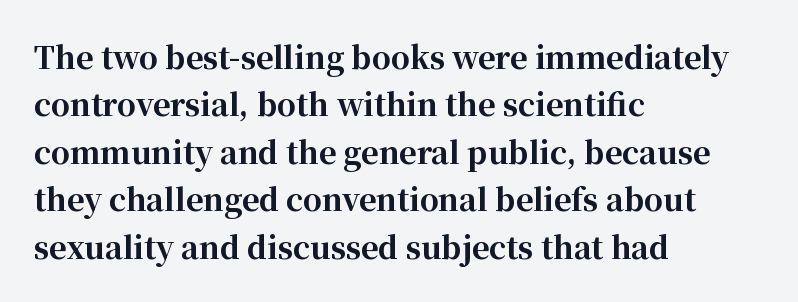
The image shows 30 px bold serif type, upright; set left-aligned, normal line spacing (1.58x), normal letter spacing, not underlined; high stroke contrast and a medium x-height.
